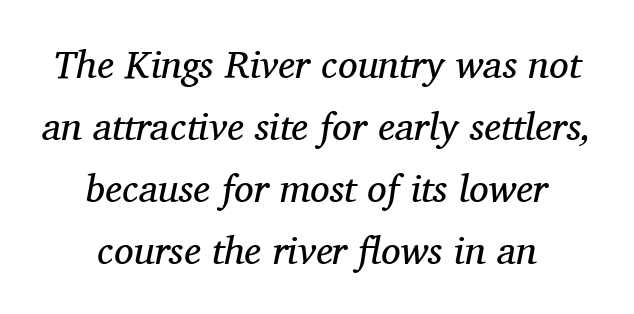
{"serif": "yes", "italic": "yes", "lean": "right", "slant_degrees": 11, "bold": "no", "weight": "regular", "width": "normal", "stroke_contrast": "medium", "x_height": "medium", "monospaced": "no", "underline": "no", "align": "center", "line_spacing": "normal", "line_spacing_ratio": 1.59, "letter_spacing": "normal", "letter_spacing_em": 0.0, "glyph_px": 39}
